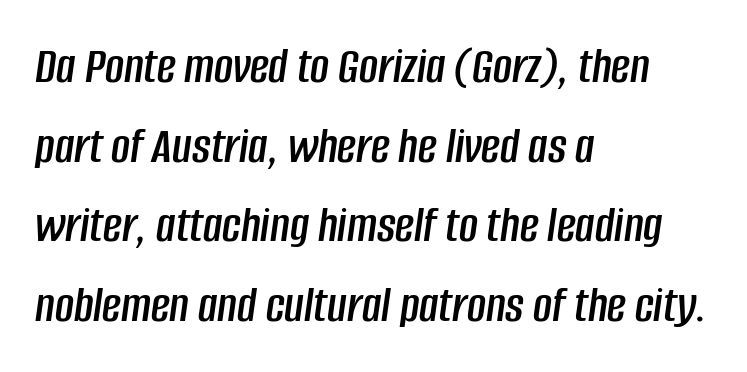
Q: Is the text italic (slanted)? A: Yes, it leans right by about 8 degrees.
Q: Is the text underlined? A: No.
Q: How is the paragraph aligned? A: Left-aligned.
Q: Is the spacing between letters normal or unusually wide? A: Normal.
Q: Is the spacing between lines tight, normal or loose? A: Normal.
Q: Width (condensed, normal, or wide)? A: Condensed.
Q: Stroke contrast? A: Low.
Q: x-height? A: Large.
Q: Monospaced? A: No.
